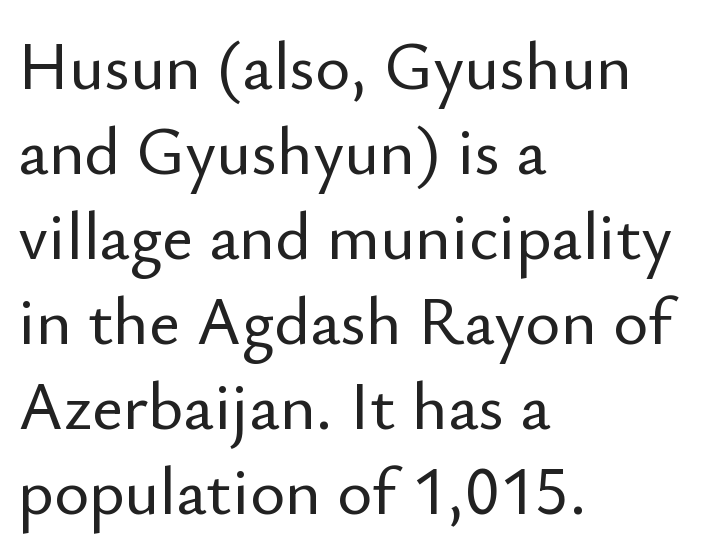
Upright lettering throughout. The paragraph has a hard left edge and a soft right edge. Note the varied advance widths — an 'i' is clearly narrower than an 'm'. The glyphs in this specimen are sans serif. The words here are not underlined. This sample uses plain, unmodified letter spacing.
